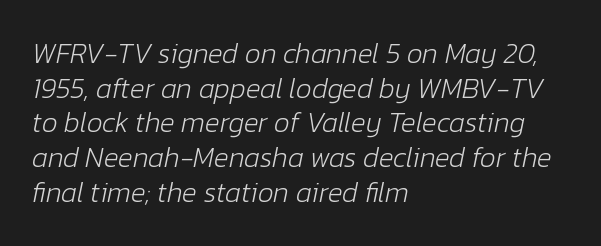
{"italic": "yes", "lean": "right", "slant_degrees": 12, "bold": "no", "weight": "light", "width": "normal", "stroke_contrast": "low", "x_height": "medium", "monospaced": "no", "underline": "no", "align": "left", "line_spacing_ratio": 1.24, "letter_spacing": "normal", "letter_spacing_em": 0.0, "glyph_px": 28}
